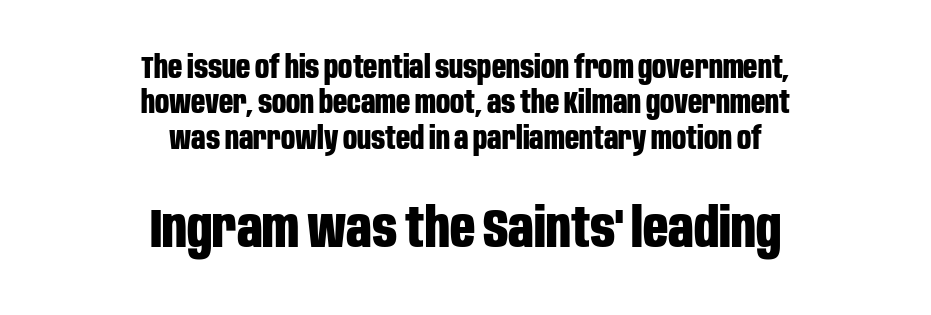
A student would call this center alignment; a typographer would say set centered. Size hierarchy here favors the trailing block over the leading one. The space beneath each line is pristine and unruled. Italic? Not at all — the glyphs are vertical. The strokes are fattened all the way to bold. Here the designer chose a conventional face with non-uniform glyph widths.
